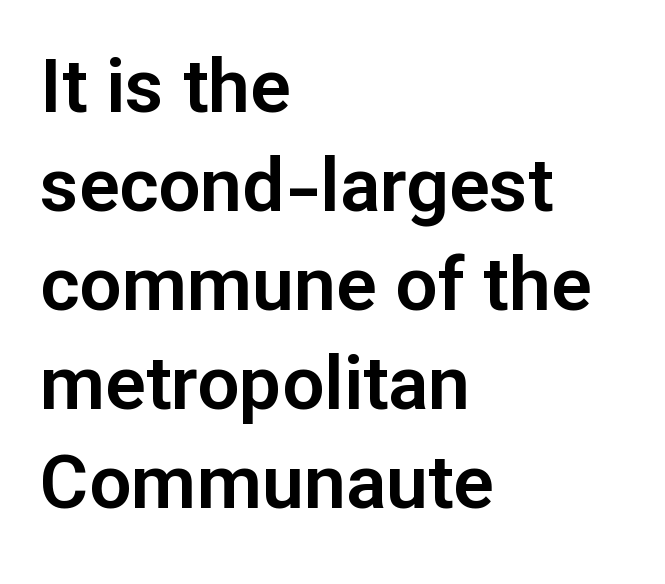
The tracking reads as untouched default to a designer's eye. Nope, no serifs anywhere on these letters. Layout note: lines flush left. Note the varied advance widths — an 'i' is clearly narrower than an 'm'. Unlike italic type, these characters show no tilt at all. The foot of each line stays bare and open.
